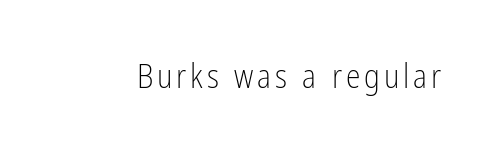
The image shows 33 px light, condensed sans-serif type, upright; set not underlined; low stroke contrast and a medium x-height.
